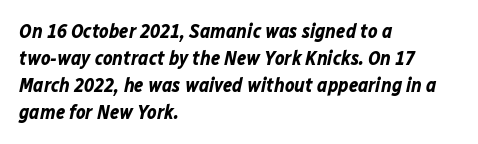
Q: Is the text bold? A: Yes.
Q: Is the text italic (slanted)? A: Yes, it leans right by about 12 degrees.
Q: Is the text underlined? A: No.
Q: How is the paragraph aligned? A: Left-aligned.
Q: Is the spacing between letters normal or unusually wide? A: Normal.
Q: Is the spacing between lines tight, normal or loose? A: Normal.
